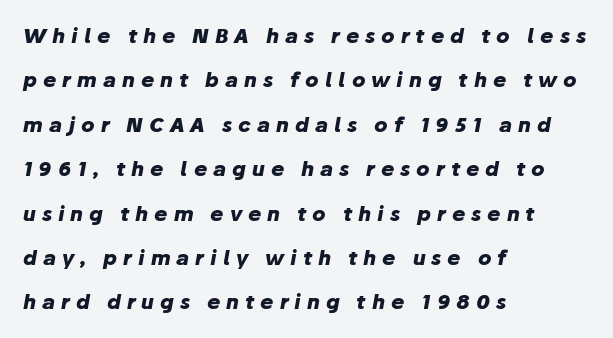
Q: Is the text bold? A: Yes.
Q: Is the text italic (slanted)? A: Yes, it leans right by about 10 degrees.
Q: Is the text underlined? A: No.
Q: How is the paragraph aligned? A: Left-aligned.
Q: Is the spacing between letters normal or unusually wide? A: Unusually wide.
Q: Is the spacing between lines tight, normal or loose? A: Loose.
